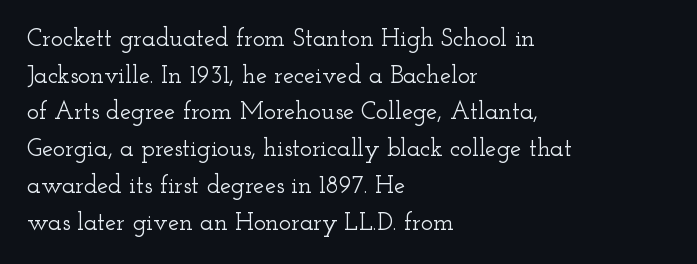
{"italic": "no", "underline": "no", "align": "left", "line_spacing": "normal", "line_spacing_ratio": 1.47, "letter_spacing": "normal", "letter_spacing_em": 0.0, "glyph_px": 25}
